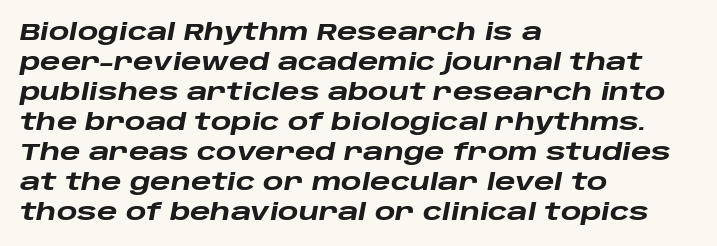
The image shows 24 px bold type, italic (leaning right); set left-aligned, normal line spacing (1.25x), normal letter spacing, not underlined.
